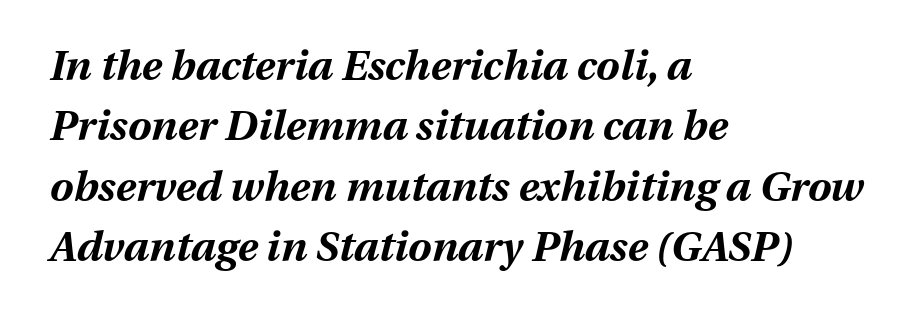
{"italic": "yes", "lean": "right", "slant_degrees": 13, "bold": "yes", "weight": "bold", "width": "normal", "stroke_contrast": "medium", "x_height": "medium", "monospaced": "no", "underline": "no", "align": "left", "line_spacing": "normal", "line_spacing_ratio": 1.44, "letter_spacing": "normal", "letter_spacing_em": 0.0, "glyph_px": 42}
